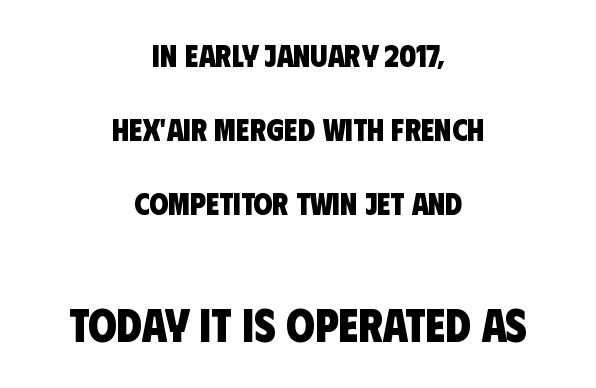
{"serif": "no", "bold": "yes", "weight": "heavy", "width": "condensed", "stroke_contrast": "low", "x_height": "large", "monospaced": "no", "underline": "no", "align": "center", "line_spacing": "loose", "line_spacing_ratio": 2.39, "letter_spacing": "normal", "letter_spacing_em": 0.0, "larger_block": "second", "size_ratio": 1.48, "glyph_px": 46}
